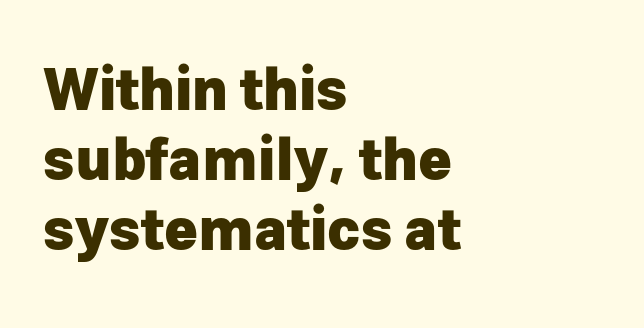
Does the lettering tilt? It doesn't — this is upright. The typesetter chose a ragged-right arrangement here. Set as a true bold cut, around the 700 mark. The rendering uses natural spacing where letterforms have individual widths. Descenders are the only things crossing below the line.
